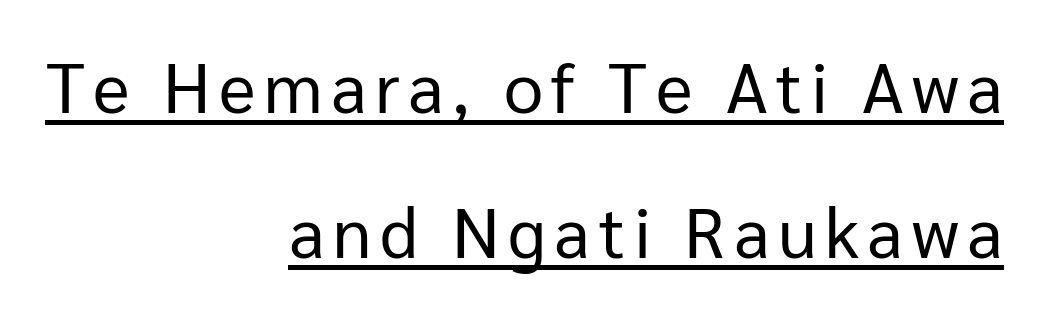
Is this a heavy cut? Hardly; it is regular or lighter. Designer's note — italics off, roman on. How would I describe the line gaps? Wide and relaxed. The typesetter has applied underlining to the passage shown. Leftover space on each line is placed entirely before the opening word.
